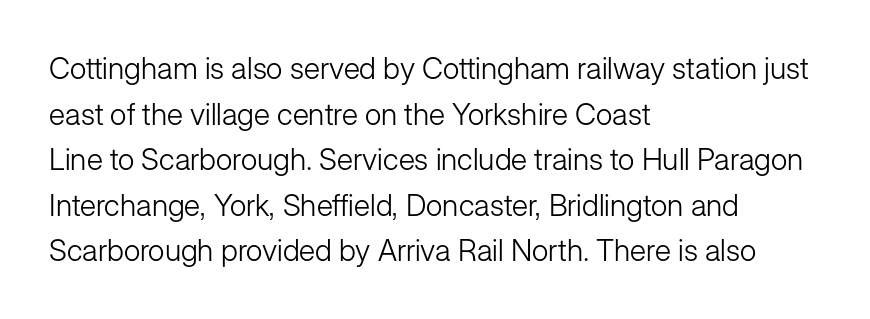
How are the letters spaced? Ordinarily, with no added tracking. Decoration check: the copy has no underline. In terms of leading, this rendering sits right in the middle. The weight would be labelled regular, book, light, or lighter still. The font family rendered here belongs to the sans-serif group. It's the straight-up-and-down kind of type.
